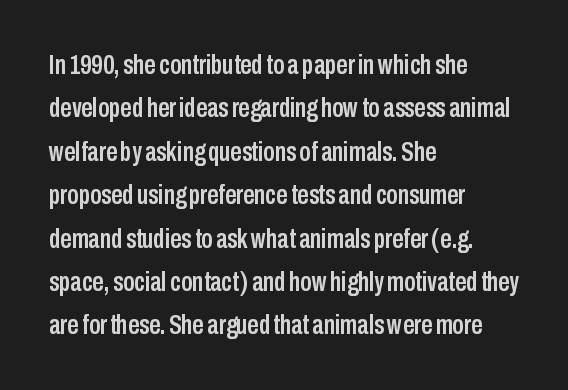
{"serif": "no", "italic": "no", "width": "condensed", "stroke_contrast": "low", "x_height": "medium", "monospaced": "no", "underline": "no", "align": "left", "line_spacing": "normal", "line_spacing_ratio": 1.55, "letter_spacing": "normal", "letter_spacing_em": 0.0, "glyph_px": 28}
